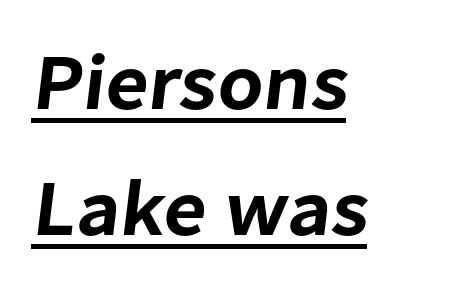
If you drew a ruler down the left edge, every line would touch it. This rendering leaves character spacing at its baseline value. You could not count columns in this text — the font is proportionally spaced. This is sans-serif lettering, the kind often seen on screens and signage.
